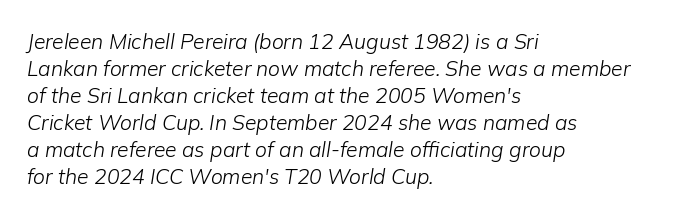
The image shows 21 px text type, italic (leaning right); set left-aligned, normal line spacing (1.29x), normal letter spacing, not underlined.
